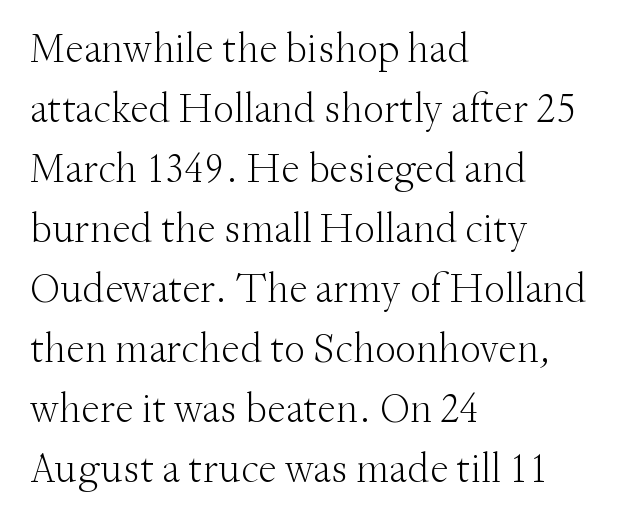
Q: Is the text bold? A: No.
Q: Is the text italic (slanted)? A: No, it is upright.
Q: Is the typeface a serif or a sans-serif typeface? A: Serif.
Q: Is the text underlined? A: No.
Q: How is the paragraph aligned? A: Left-aligned.
Q: Is the spacing between letters normal or unusually wide? A: Normal.
Q: Is the spacing between lines tight, normal or loose? A: Normal.
Q: Width (condensed, normal, or wide)? A: Normal.
Q: Stroke contrast? A: Medium.
Q: x-height? A: Small.
Q: Monospaced? A: No.
